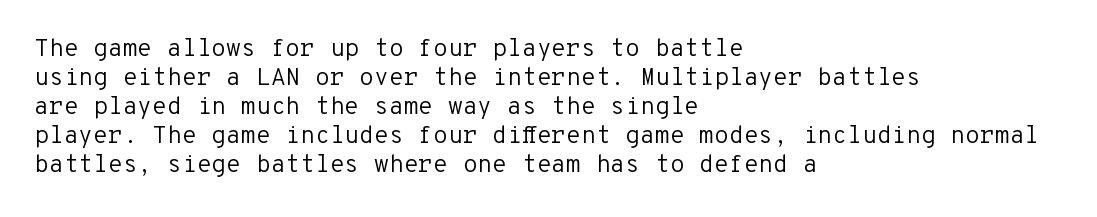
Q: Is the text bold? A: No.
Q: Is the text italic (slanted)? A: No, it is upright.
Q: Is the text underlined? A: No.
Q: How is the paragraph aligned? A: Left-aligned.
Q: Is the spacing between letters normal or unusually wide? A: Normal.
